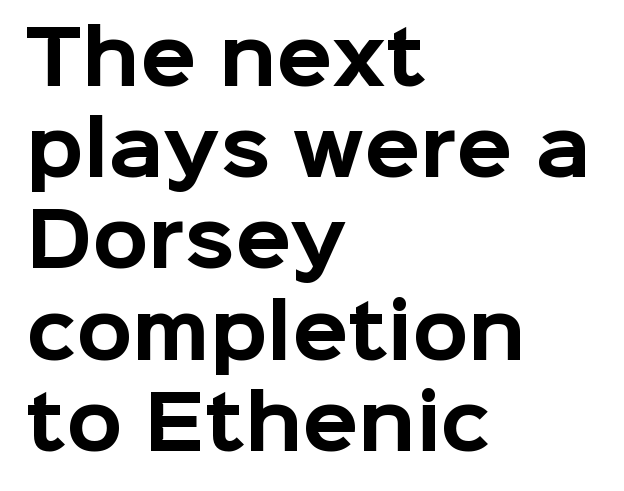
Italic? Not at all — the glyphs are vertical. The space directly below the letters is spotless. Compared with a centered layout, this one pins lines to the left instead. Examine the stroke ends and you'll find no serifs. No extra tracking has been applied to these lines. The rendering uses natural spacing where letterforms have individual widths.
